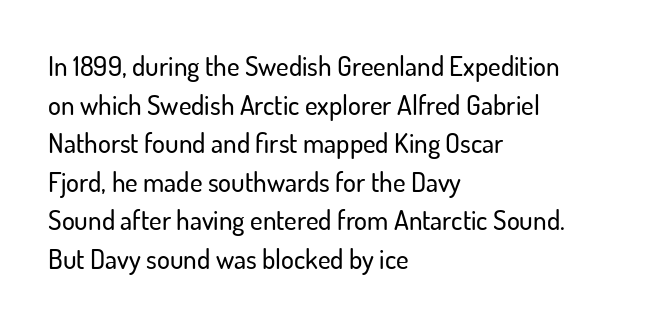
Q: Is the text italic (slanted)? A: No, it is upright.
Q: Is the text underlined? A: No.
Q: How is the paragraph aligned? A: Left-aligned.
Q: Is the spacing between letters normal or unusually wide? A: Normal.
Q: Is the spacing between lines tight, normal or loose? A: Normal.
